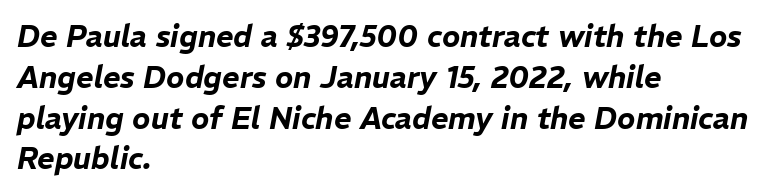
The face used here is rendered with its standard letterfit. Summary of vertical rhythm: regular, with standard interline spacing. Note the varied advance widths — an 'i' is clearly narrower than an 'm'. An italicized treatment has been applied to the whole sample. The text block is weighted toward the left margin, trailing off unevenly rightward. Each row of text sits above clean, open space.
